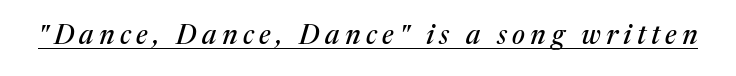
{"italic": "yes", "lean": "right", "slant_degrees": 17, "underline": "yes", "letter_spacing": "wide", "letter_spacing_em": 0.2, "glyph_px": 27}
